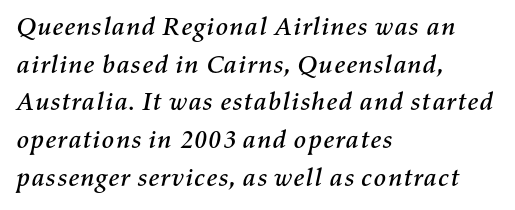
{"italic": "yes", "lean": "right", "slant_degrees": 11, "underline": "no", "align": "left", "line_spacing": "normal", "line_spacing_ratio": 1.45, "letter_spacing": "normal", "letter_spacing_em": 0.0, "glyph_px": 26}
